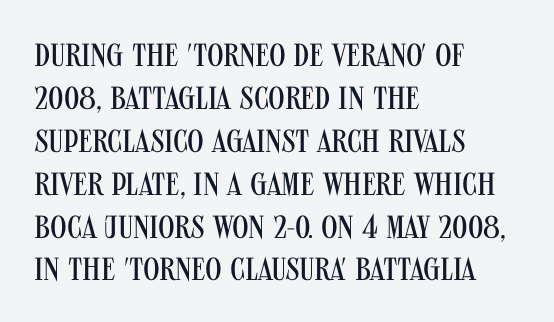
Q: Is the text bold? A: No.
Q: Is the text italic (slanted)? A: No, it is upright.
Q: Is the typeface a serif or a sans-serif typeface? A: Sans-serif.
Q: Is the text underlined? A: No.
Q: How is the paragraph aligned? A: Left-aligned.
Q: Is the spacing between letters normal or unusually wide? A: Normal.
Q: Is the spacing between lines tight, normal or loose? A: Normal.
Q: Width (condensed, normal, or wide)? A: Condensed.
Q: Stroke contrast? A: Medium.
Q: x-height? A: Large.
Q: Monospaced? A: No.
